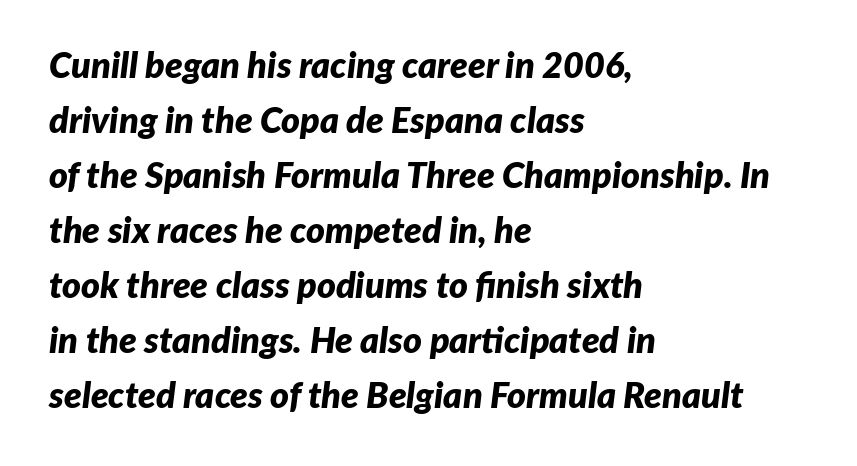
{"italic": "yes", "lean": "right", "slant_degrees": 7, "bold": "yes", "weight": "bold", "width": "normal", "stroke_contrast": "low", "x_height": "medium", "monospaced": "no", "underline": "no", "align": "left", "line_spacing": "normal", "line_spacing_ratio": 1.53, "letter_spacing": "normal", "letter_spacing_em": 0.0, "glyph_px": 36}
